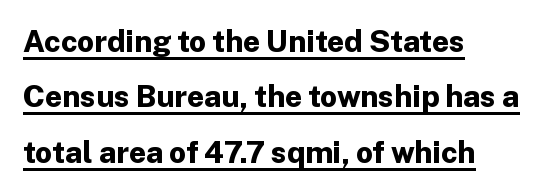
Nothing unusual about the tracking: characters are spaced as the font intends. In terms of posture, this sample is upright. The words here are underlined. As a designer I'd log this as weight 700, bold. Does the type have serifs? No, each stem ends abruptly. Here the designer chose a conventional face with non-uniform glyph widths.
